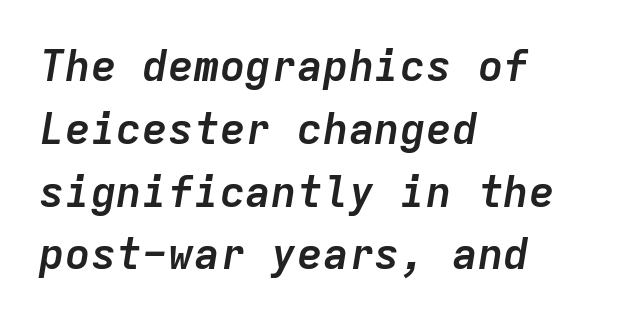
The image shows 43 px semibold type, italic (leaning right), monospaced; set left-aligned, normal line spacing (1.46x), normal letter spacing, not underlined; low stroke contrast and a medium x-height.
